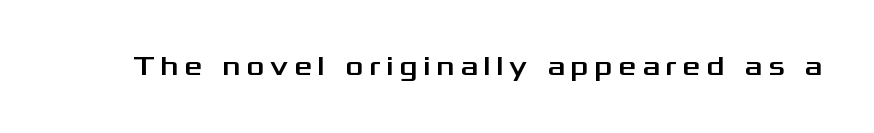
Q: Is the text italic (slanted)? A: No, it is upright.
Q: Is the typeface a serif or a sans-serif typeface? A: Sans-serif.
Q: Is the text underlined? A: No.
Q: Is the spacing between letters normal or unusually wide? A: Unusually wide.
Q: Width (condensed, normal, or wide)? A: Wide.
Q: Stroke contrast? A: Medium.
Q: x-height? A: Medium.
Q: Monospaced? A: No.
